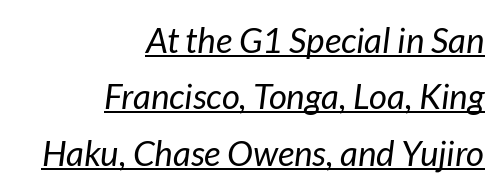
{"italic": "yes", "lean": "right", "slant_degrees": 7, "bold": "no", "weight": "regular", "width": "normal", "stroke_contrast": "low", "x_height": "medium", "monospaced": "no", "underline": "yes", "align": "right", "line_spacing": "normal", "line_spacing_ratio": 1.61, "letter_spacing": "normal", "letter_spacing_em": 0.0, "glyph_px": 35}
